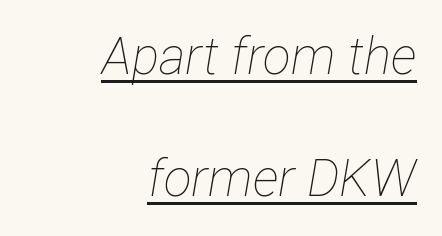
Q: Is the text bold? A: No.
Q: Is the text italic (slanted)? A: Yes, it leans right by about 12 degrees.
Q: Is the text underlined? A: Yes.
Q: How is the paragraph aligned? A: Right-aligned.
Q: Is the spacing between letters normal or unusually wide? A: Normal.
Q: Is the spacing between lines tight, normal or loose? A: Loose.
Q: Width (condensed, normal, or wide)? A: Condensed.
Q: Stroke contrast? A: Low.
Q: x-height? A: Medium.
Q: Monospaced? A: No.
